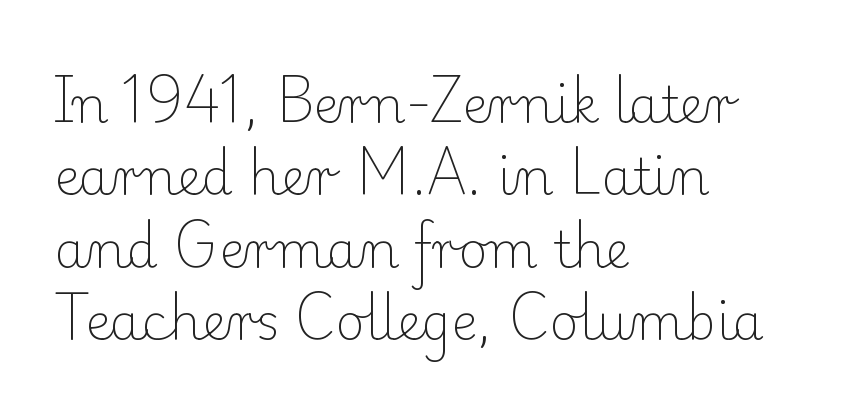
{"serif": "yes", "italic": "no", "bold": "no", "weight": "light", "width": "normal", "stroke_contrast": "low", "x_height": "small", "monospaced": "no", "underline": "no", "align": "left", "line_spacing": "normal", "line_spacing_ratio": 1.45, "letter_spacing": "normal", "letter_spacing_em": 0.0, "glyph_px": 50}
